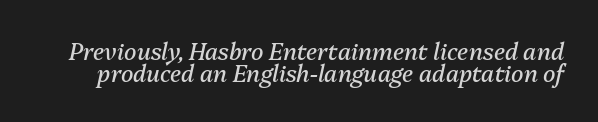
Q: Is the text bold? A: No.
Q: Is the text italic (slanted)? A: Yes, it leans right by about 13 degrees.
Q: Is the text underlined? A: No.
Q: Is the spacing between letters normal or unusually wide? A: Normal.
Q: Is the spacing between lines tight, normal or loose? A: Tight.
